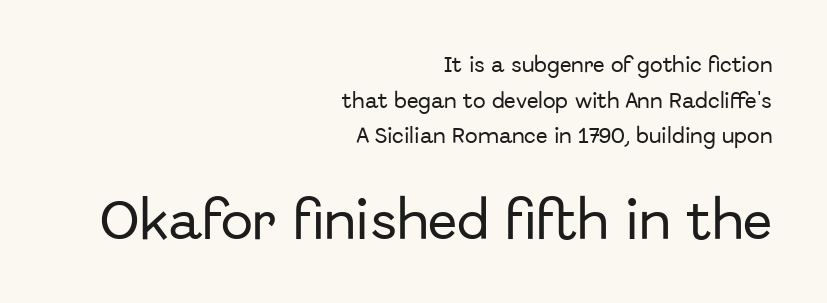
Horizontal alignment here is rightward, an uncommon choice for prose. Unlike italic type, these characters show no tilt at all. The space between consecutive lines is lavish. Is this a fixed-width face? No — the glyphs have proportional, varying widths.
